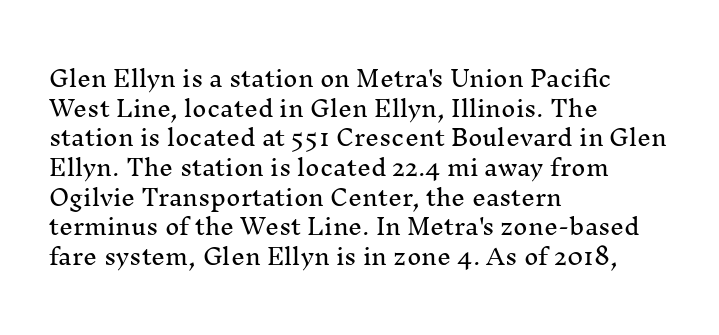
{"italic": "no", "underline": "no", "align": "left", "line_spacing": "normal", "line_spacing_ratio": 1.35, "letter_spacing": "normal", "letter_spacing_em": 0.0, "glyph_px": 22}
